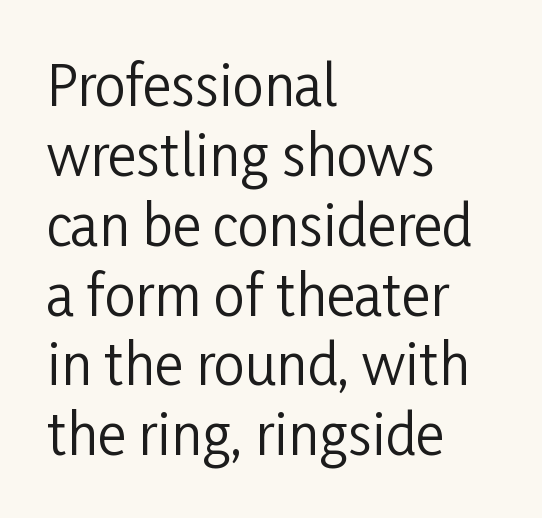
Q: Is the text bold? A: No.
Q: Is the text italic (slanted)? A: No, it is upright.
Q: Is the typeface a serif or a sans-serif typeface? A: Sans-serif.
Q: Is the text underlined? A: No.
Q: How is the paragraph aligned? A: Left-aligned.
Q: Is the spacing between letters normal or unusually wide? A: Normal.
Q: Is the spacing between lines tight, normal or loose? A: Normal.
Q: Width (condensed, normal, or wide)? A: Condensed.
Q: Stroke contrast? A: Low.
Q: x-height? A: Medium.
Q: Monospaced? A: No.
